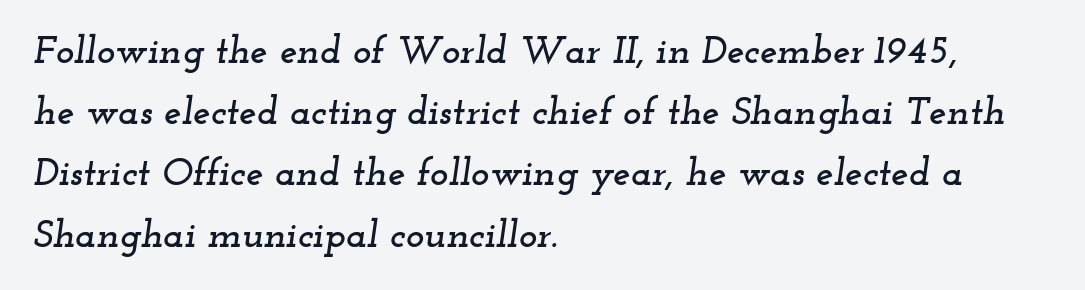
{"serif": "yes", "italic": "yes", "lean": "right", "slant_degrees": 12, "width": "wide", "stroke_contrast": "low", "x_height": "small", "monospaced": "no", "underline": "no", "align": "left", "line_spacing": "normal", "line_spacing_ratio": 1.57, "letter_spacing": "normal", "letter_spacing_em": 0.0, "glyph_px": 39}
